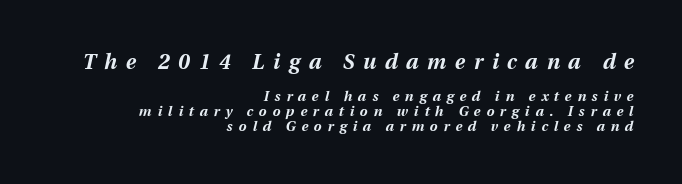
Tall strokes in this sample are angled rather than plumb. Thick stems and heavy bowls — unmistakably bold. The leading is snug, giving the passage a crowded texture. Whoever set this made the first block the dominant, larger element. Leftover space on each line is placed entirely before the opening word.
